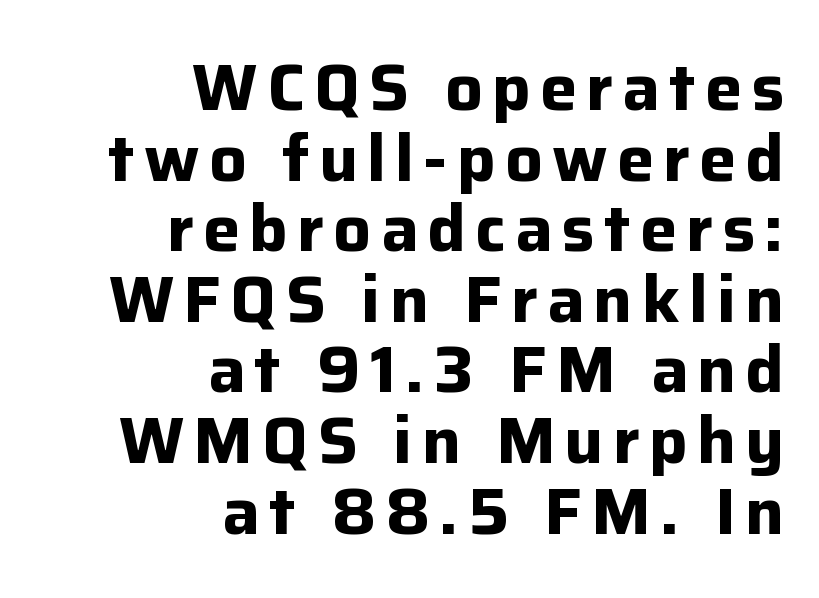
{"serif": "no", "italic": "no", "bold": "yes", "weight": "bold", "width": "normal", "stroke_contrast": "low", "x_height": "medium", "monospaced": "no", "underline": "no", "align": "right", "line_spacing": "tight", "line_spacing_ratio": 1.07, "glyph_px": 66}
